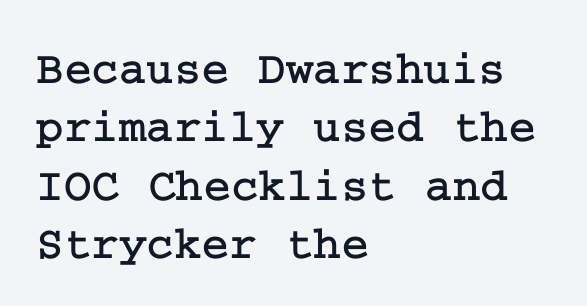
{"serif": "yes", "italic": "no", "width": "normal", "stroke_contrast": "low", "x_height": "medium", "underline": "no", "align": "left", "line_spacing_ratio": 1.24, "letter_spacing": "normal", "letter_spacing_em": 0.0, "glyph_px": 47}
